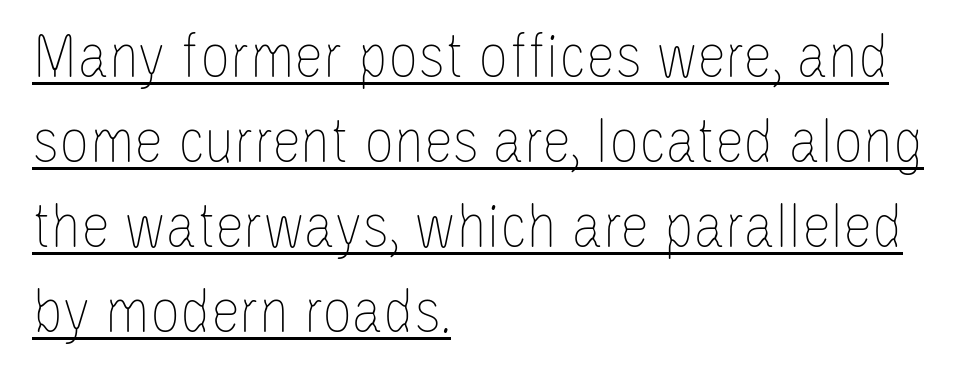
The image shows 66 px thin, condensed type, upright; set left-aligned, normal line spacing (1.29x), normal letter spacing, underlined; low stroke contrast and a large x-height.
